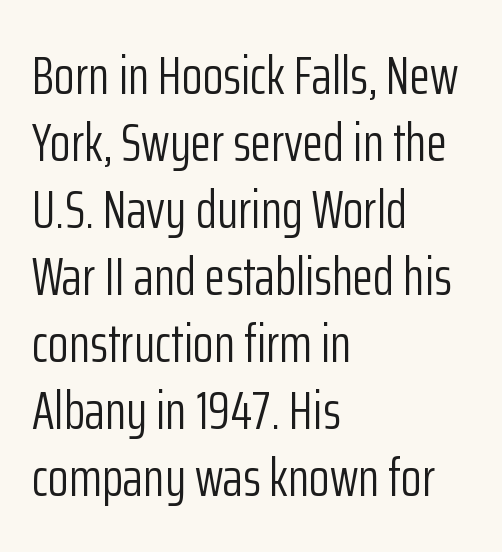
Note: no serifs on the glyphs. A typesetter would call this zero additional tracking. Nope, not italic — everything's standing straight. Descender tails drop into unmarked territory. The lines in this sample share a left origin and differ only in where they stop. Letters have the restrained weight of plain body copy at most.
